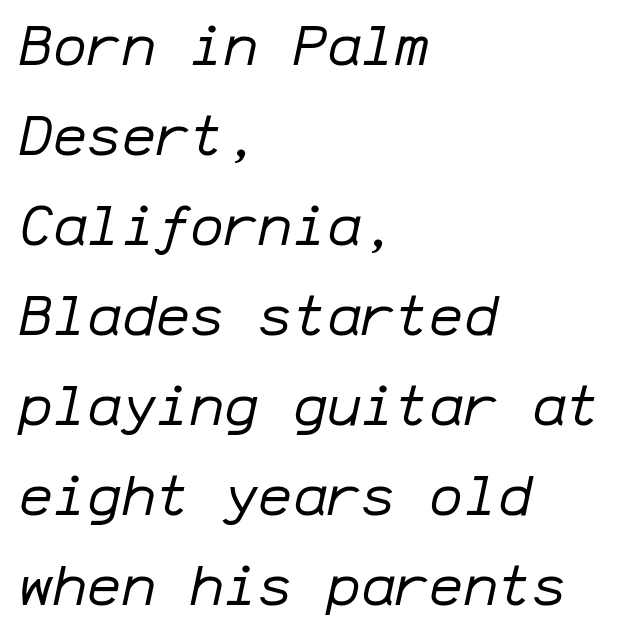
The face used here is monospaced, like something from a code editor. These lines keep a tight, regular rhythm from letter to letter. A classic flush-left, rag-right setting is used for this passage. Bold? No — there's no thickening of the strokes.
